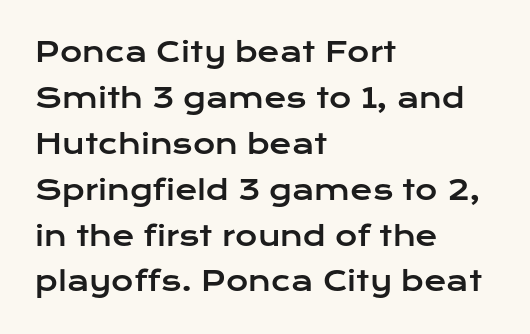
Q: Is the text italic (slanted)? A: No, it is upright.
Q: Is the text underlined? A: No.
Q: How is the paragraph aligned? A: Left-aligned.
Q: Is the spacing between letters normal or unusually wide? A: Normal.
Q: Is the spacing between lines tight, normal or loose? A: Normal.
